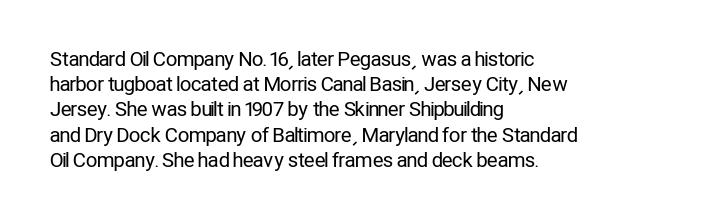
The image shows 20 px text type, upright; set left-aligned, normal line spacing (1.26x), normal letter spacing, not underlined.
